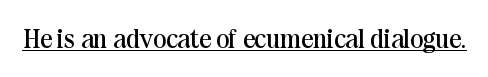
The image shows 27 px text type, upright; set normal letter spacing, underlined.
